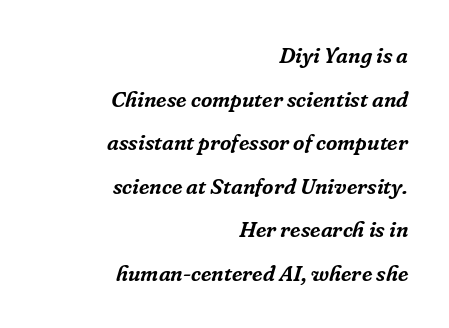
The block of text is sparse from top to bottom, with ample space between rows. The line texture is even and compact thanks to regular tracking. The lettering tilts uniformly, giving the passage an italic look. Does the copy run flush right? Yes — the right margin is perfectly even. A clean baseline with only descenders dipping below it.
